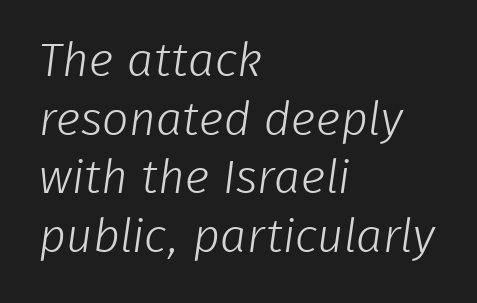
The image shows 47 px light sans-serif type; set left-aligned, normal line spacing (1.25x), normal letter spacing, not underlined; low stroke contrast and a medium x-height.
